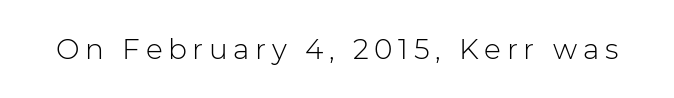
Q: Is the text bold? A: No.
Q: Is the text italic (slanted)? A: No, it is upright.
Q: Is the typeface a serif or a sans-serif typeface? A: Sans-serif.
Q: Is the text underlined? A: No.
Q: Is the spacing between letters normal or unusually wide? A: Unusually wide.
Q: Width (condensed, normal, or wide)? A: Normal.
Q: Stroke contrast? A: Low.
Q: x-height? A: Medium.
Q: Monospaced? A: No.
